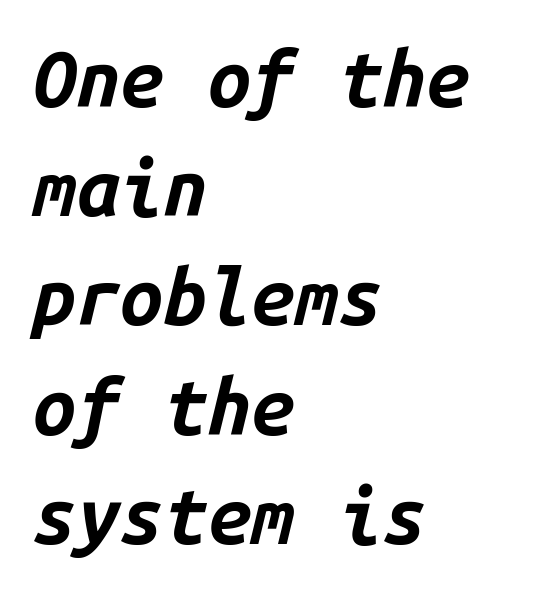
The image shows 78 px bold type, italic (leaning right), monospaced; set left-aligned, normal line spacing (1.4x), normal letter spacing, not underlined; low stroke contrast and a medium x-height.
